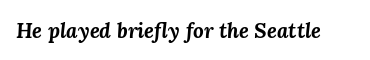
An italicized treatment has been applied to the whole sample. Observe the ordinary spacing: letters are neighbours, not strangers. The baseline area is clear. A full-strength bold gives these letters their thick strokes.
